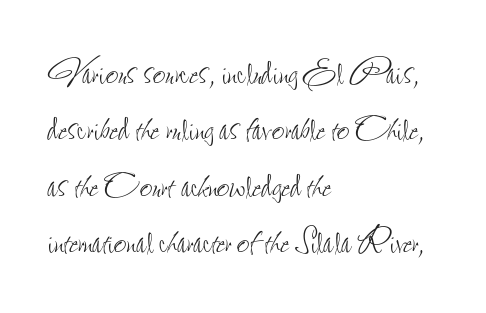
The image shows 44 px thin, condensed type; set left-aligned, normal line spacing (1.28x), normal letter spacing, not underlined; low stroke contrast and a small x-height.
